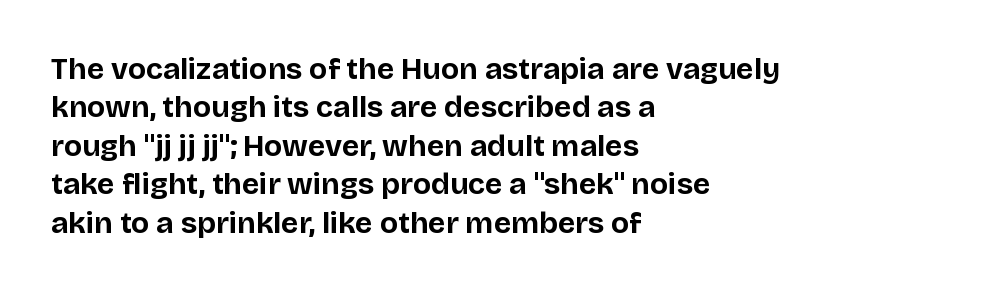
{"serif": "no", "italic": "no", "bold": "yes", "weight": "bold", "width": "normal", "stroke_contrast": "low", "x_height": "large", "monospaced": "no", "underline": "no", "align": "left", "line_spacing": "normal", "line_spacing_ratio": 1.28, "letter_spacing": "normal", "letter_spacing_em": 0.0, "glyph_px": 30}
